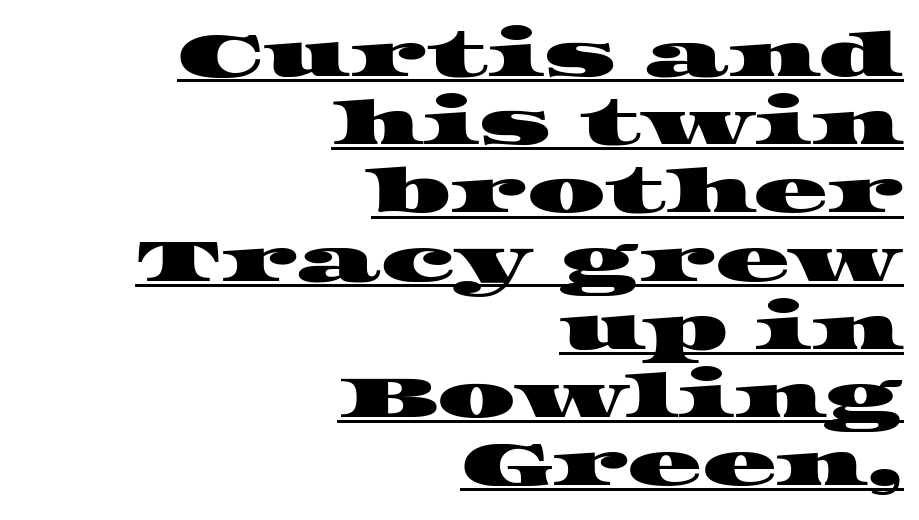
The image shows 62 px wide serif type; set right-aligned, tight line spacing (1.1x), normal letter spacing, underlined; high stroke contrast and a large x-height.
